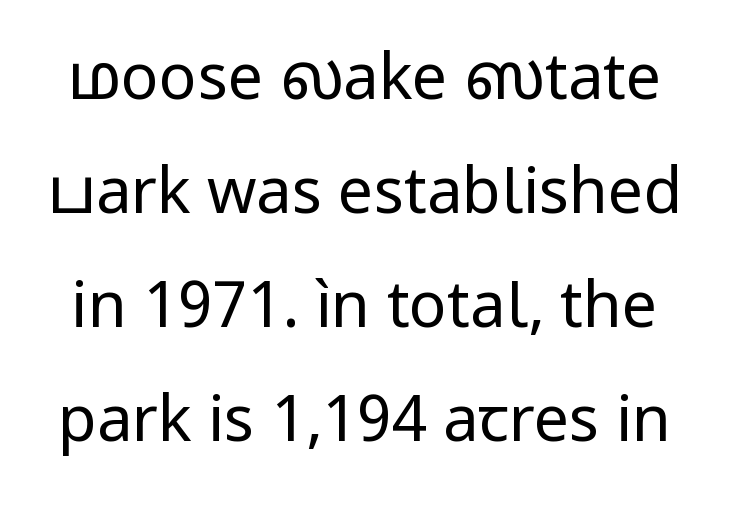
{"serif": "no", "italic": "no", "bold": "no", "weight": "regular", "width": "normal", "stroke_contrast": "low", "x_height": "medium", "monospaced": "no", "underline": "no", "line_spacing_ratio": 1.81, "letter_spacing": "normal", "letter_spacing_em": 0.0, "glyph_px": 63}
